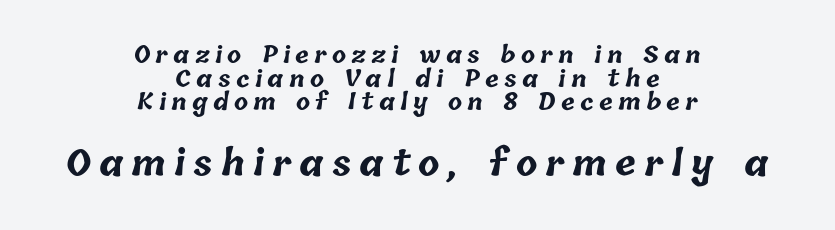
The image shows 35 px bold type; set centered, tight line spacing (1.03x), unusually wide letter spacing (+0.23 em), not underlined; the second (bottom) block is 1.52x larger; low stroke contrast and a medium x-height.
